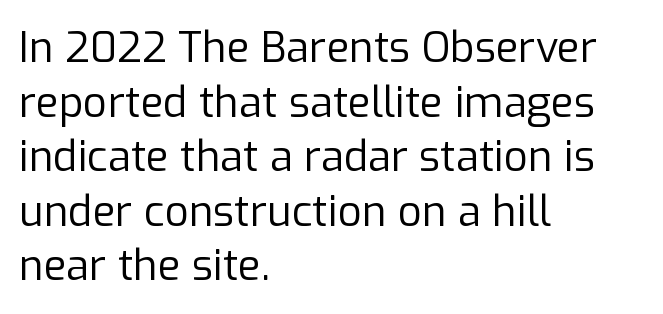
{"serif": "no", "italic": "no", "bold": "no", "weight": "regular", "width": "normal", "stroke_contrast": "low", "x_height": "medium", "monospaced": "no", "underline": "no", "align": "left", "line_spacing": "normal", "line_spacing_ratio": 1.3, "letter_spacing": "normal", "letter_spacing_em": 0.0, "glyph_px": 42}
